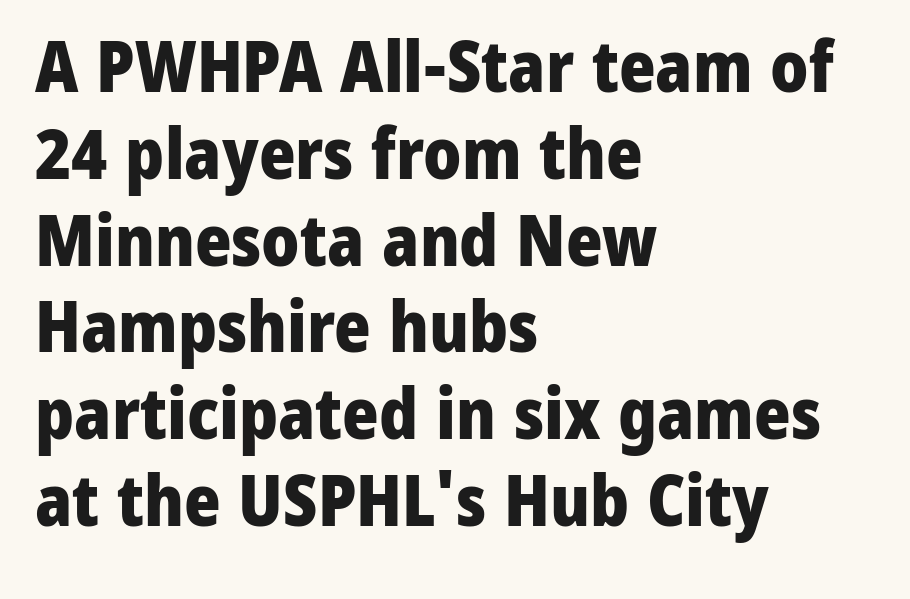
You could not count columns in this text — the font is proportionally spaced. The passage shown is emphatically bold. Descender tails drop into unmarked territory. Observe the absence of serifs on each vertical stroke in this sample. The lettering holds an erect, upright posture throughout. Observe the ordinary spacing: letters are neighbours, not strangers.
